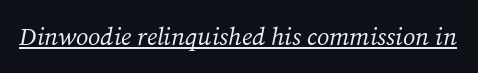
The image shows 25 px text type, italic (leaning right); set normal letter spacing, underlined.
